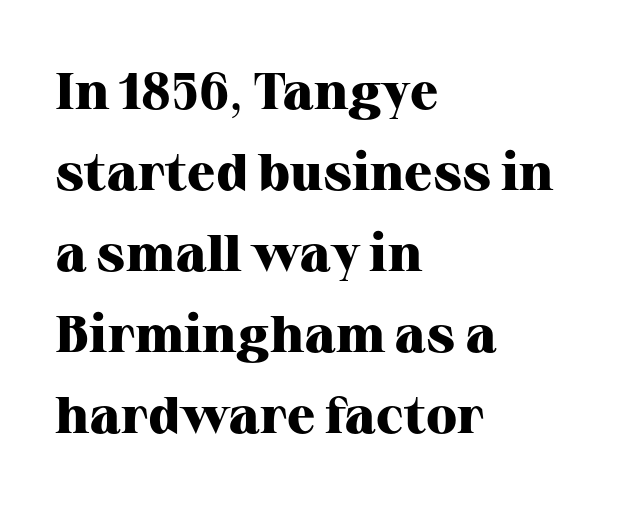
Q: Is the text bold? A: Yes.
Q: Is the text italic (slanted)? A: No, it is upright.
Q: Is the typeface a serif or a sans-serif typeface? A: Serif.
Q: Is the text underlined? A: No.
Q: How is the paragraph aligned? A: Left-aligned.
Q: Is the spacing between letters normal or unusually wide? A: Normal.
Q: Is the spacing between lines tight, normal or loose? A: Normal.
Q: Width (condensed, normal, or wide)? A: Normal.
Q: Stroke contrast? A: High.
Q: x-height? A: Medium.
Q: Monospaced? A: No.
